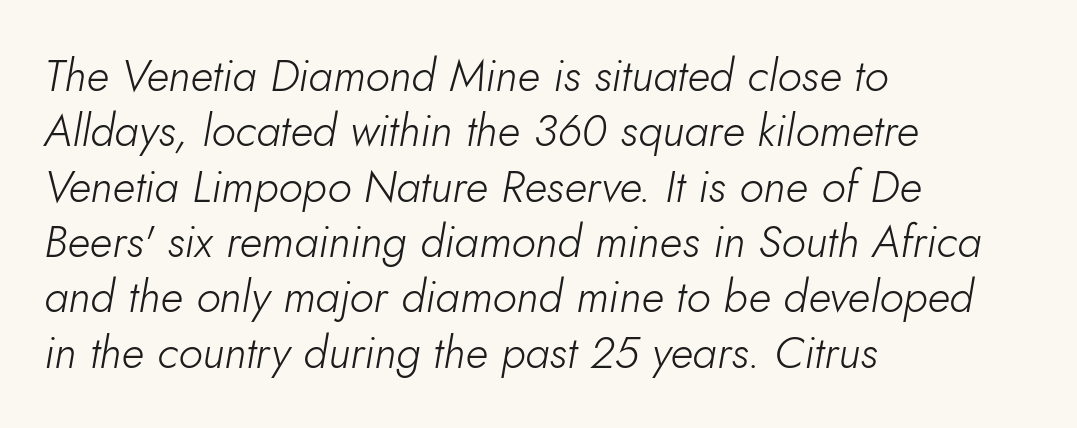
Think standard paragraph weight, or any step lighter than that. This rendering leaves character spacing at its baseline value. Glance below the letters and you will spot only blank space. Proportional: the letters do not fall into vertical columns. Horizontal alignment here is leftward, the default for most running prose. There's an unmistakable incline to the writing here.
